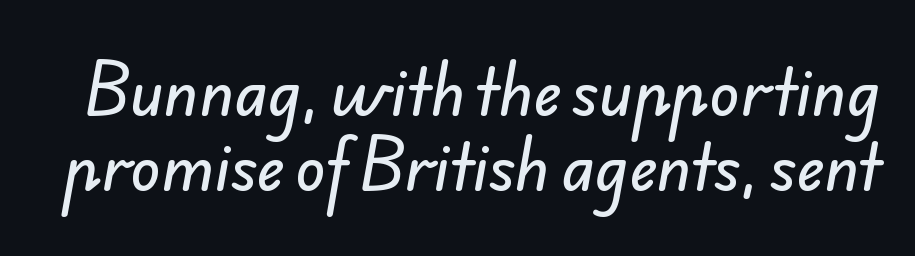
Q: Is the typeface a serif or a sans-serif typeface? A: Sans-serif.
Q: Is the text underlined? A: No.
Q: Is the spacing between letters normal or unusually wide? A: Normal.
Q: Width (condensed, normal, or wide)? A: Normal.
Q: Stroke contrast? A: Low.
Q: x-height? A: Small.
Q: Monospaced? A: No.
